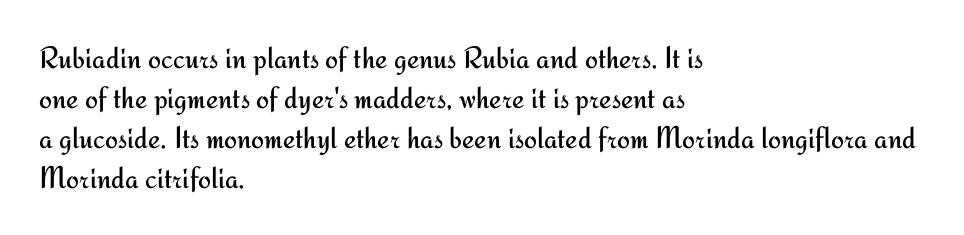
Q: Is the text bold? A: No.
Q: Is the text italic (slanted)? A: No, it is upright.
Q: Is the typeface a serif or a sans-serif typeface? A: Sans-serif.
Q: Is the text underlined? A: No.
Q: How is the paragraph aligned? A: Left-aligned.
Q: Is the spacing between letters normal or unusually wide? A: Normal.
Q: Is the spacing between lines tight, normal or loose? A: Normal.
Q: Width (condensed, normal, or wide)? A: Normal.
Q: Stroke contrast? A: Medium.
Q: x-height? A: Small.
Q: Monospaced? A: No.
